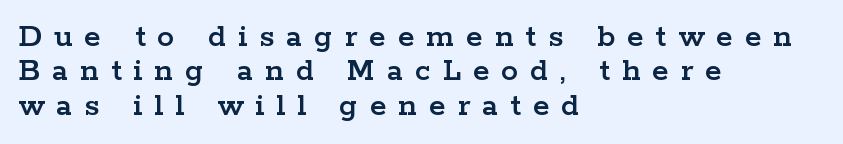
Q: Is the text italic (slanted)? A: No, it is upright.
Q: Is the typeface a serif or a sans-serif typeface? A: Serif.
Q: Is the text underlined? A: No.
Q: How is the paragraph aligned? A: Left-aligned.
Q: Is the spacing between letters normal or unusually wide? A: Unusually wide.
Q: Is the spacing between lines tight, normal or loose? A: Tight.
Q: Width (condensed, normal, or wide)? A: Wide.
Q: Stroke contrast? A: Low.
Q: x-height? A: Medium.
Q: Monospaced? A: No.
